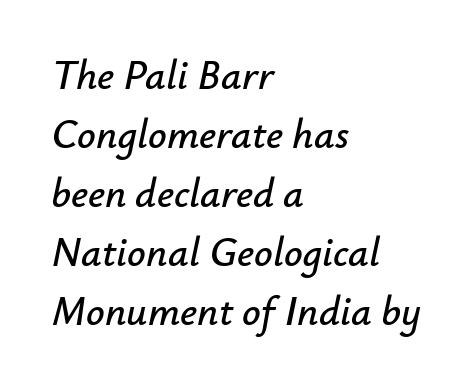
The rendering uses natural spacing where letterforms have individual widths. Anything drawn beneath the words? Only blank space. This sample uses an oblique cut, with every glyph tilted off the vertical. Tracking value appears to be zero — textbook default spacing. Horizontal alignment here is leftward, the default for most running prose.
